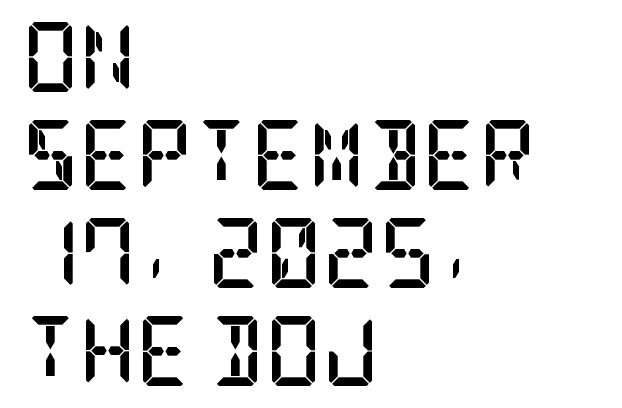
{"serif": "yes", "italic": "no", "bold": "yes", "weight": "semibold", "width": "condensed", "stroke_contrast": "low", "x_height": "large", "underline": "no", "align": "left", "line_spacing": "normal", "line_spacing_ratio": 1.4, "letter_spacing": "normal", "letter_spacing_em": 0.0, "glyph_px": 70}
